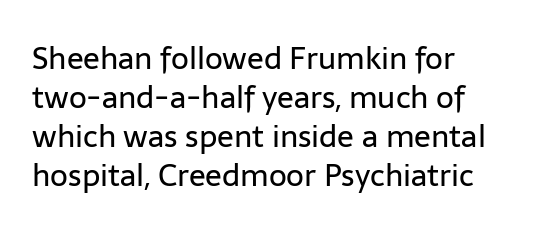
Q: Is the text bold? A: No.
Q: Is the text italic (slanted)? A: No, it is upright.
Q: Is the typeface a serif or a sans-serif typeface? A: Sans-serif.
Q: Is the text underlined? A: No.
Q: How is the paragraph aligned? A: Left-aligned.
Q: Is the spacing between letters normal or unusually wide? A: Normal.
Q: Is the spacing between lines tight, normal or loose? A: Normal.
Q: Width (condensed, normal, or wide)? A: Normal.
Q: Stroke contrast? A: Low.
Q: x-height? A: Medium.
Q: Monospaced? A: No.
